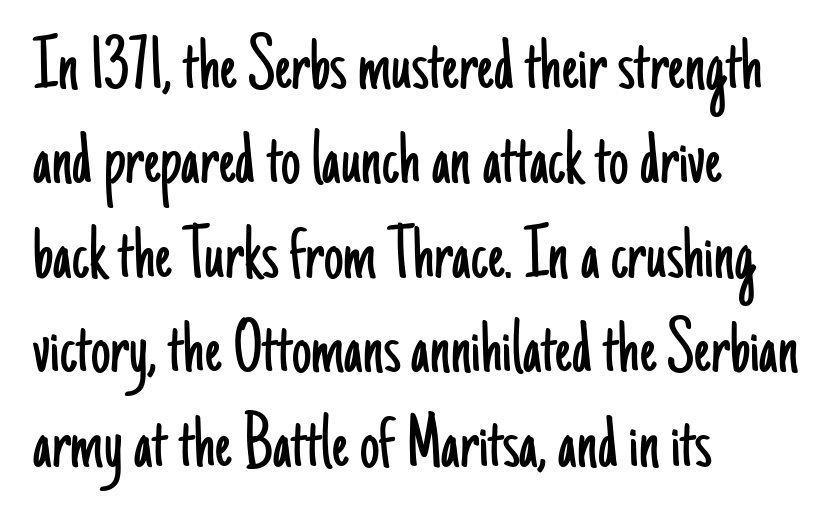
Words appear dense and cohesive because spacing is normal. Think standard paragraph weight, or any step lighter than that. Stroke terminals: plain, sans-serif. Italic: no, the glyphs are upright roman. Glance below the letters and you will spot only blank space.
